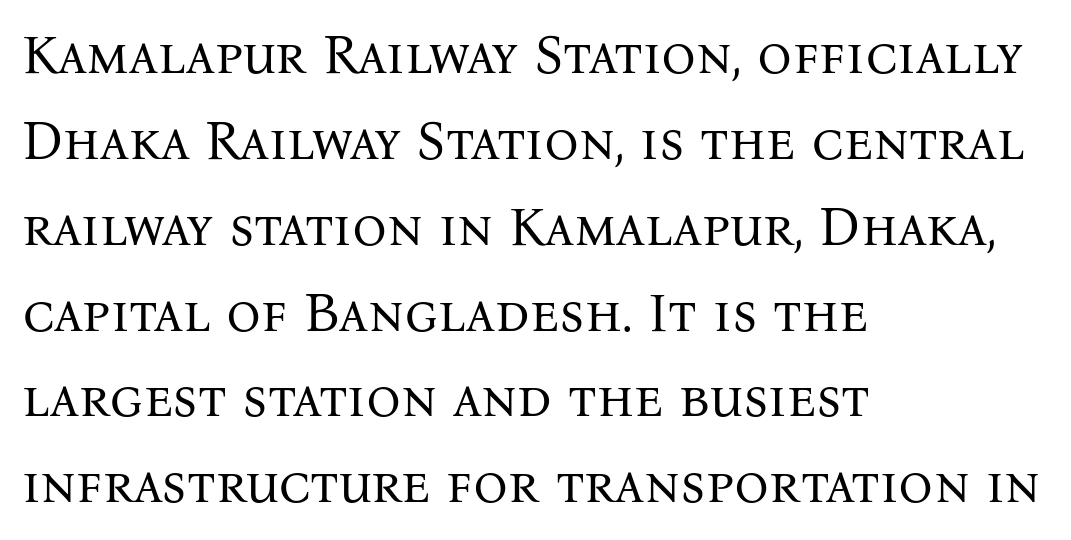
Posture: vertical. The letters look calm and open, with moderate or lighter stems. This rendering employs a face with finishing strokes, i.e., a serif. Letter spacing: default.
